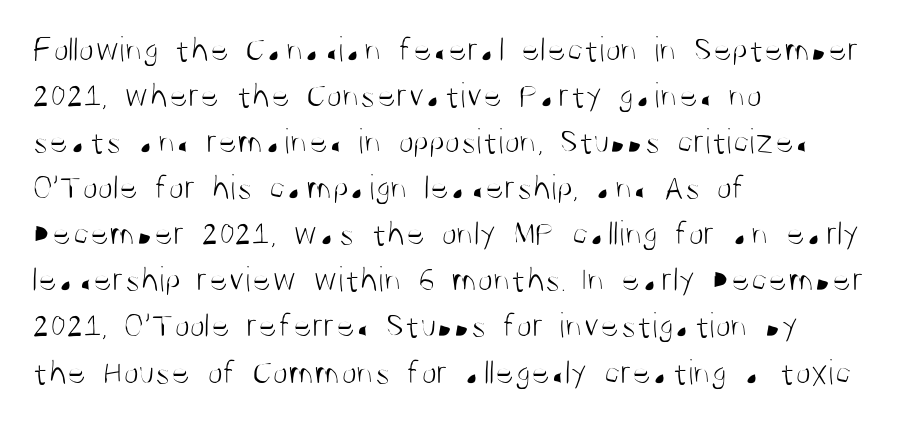
Q: Is the text bold? A: No.
Q: Is the text italic (slanted)? A: No, it is upright.
Q: Is the typeface a serif or a sans-serif typeface? A: Sans-serif.
Q: Is the text underlined? A: No.
Q: How is the paragraph aligned? A: Left-aligned.
Q: Is the spacing between letters normal or unusually wide? A: Normal.
Q: Is the spacing between lines tight, normal or loose? A: Normal.
Q: Width (condensed, normal, or wide)? A: Condensed.
Q: Stroke contrast? A: Medium.
Q: x-height? A: Large.
Q: Monospaced? A: No.
